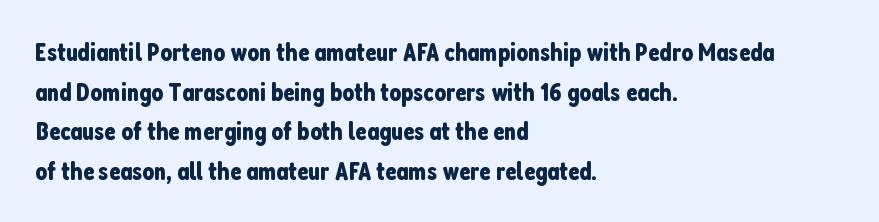
The image shows 26 px text type, upright; set left-aligned, normal line spacing (1.52x), normal letter spacing, not underlined.
